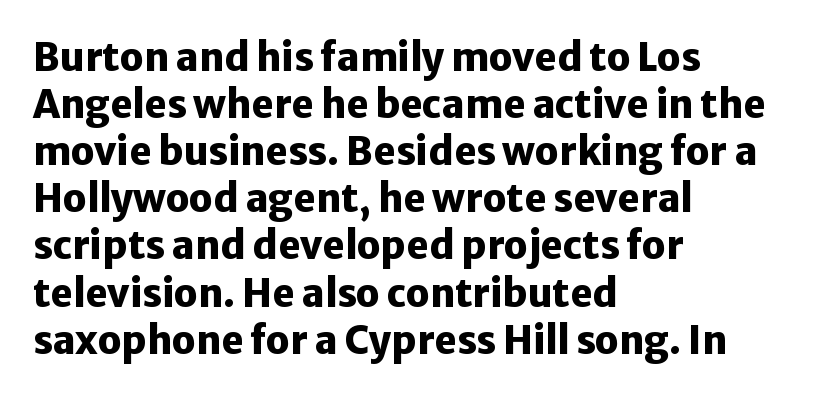
The image shows 38 px heavy sans-serif type, upright; set left-aligned, line spacing 1.24x, normal letter spacing, not underlined; low stroke contrast and a medium x-height.
